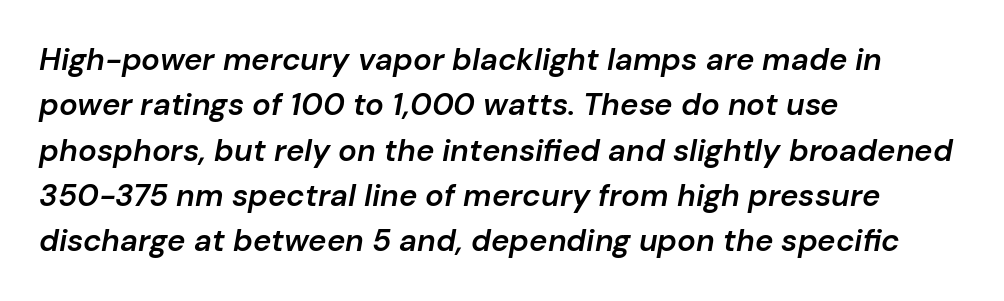
{"italic": "yes", "lean": "right", "slant_degrees": 10, "bold": "semi", "weight": "semibold", "width": "normal", "stroke_contrast": "low", "x_height": "medium", "monospaced": "no", "underline": "no", "align": "left", "line_spacing": "normal", "line_spacing_ratio": 1.46, "letter_spacing": "normal", "letter_spacing_em": 0.0, "glyph_px": 31}
